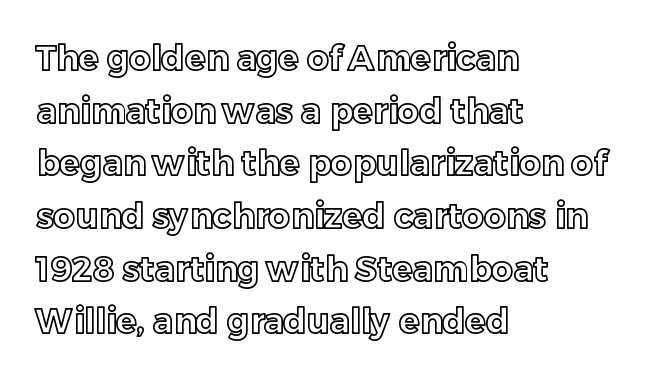
Q: Is the text italic (slanted)? A: No, it is upright.
Q: Is the text underlined? A: No.
Q: How is the paragraph aligned? A: Left-aligned.
Q: Is the spacing between letters normal or unusually wide? A: Normal.
Q: Is the spacing between lines tight, normal or loose? A: Normal.
Q: Width (condensed, normal, or wide)? A: Normal.
Q: x-height? A: Medium.
Q: Monospaced? A: No.
